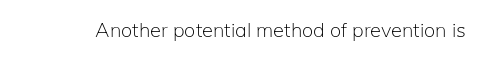
Posture: upright roman. Short note: letters normally spaced. The weight would be labelled regular, book, light, or lighter still. Lines of text with bare space underneath.
